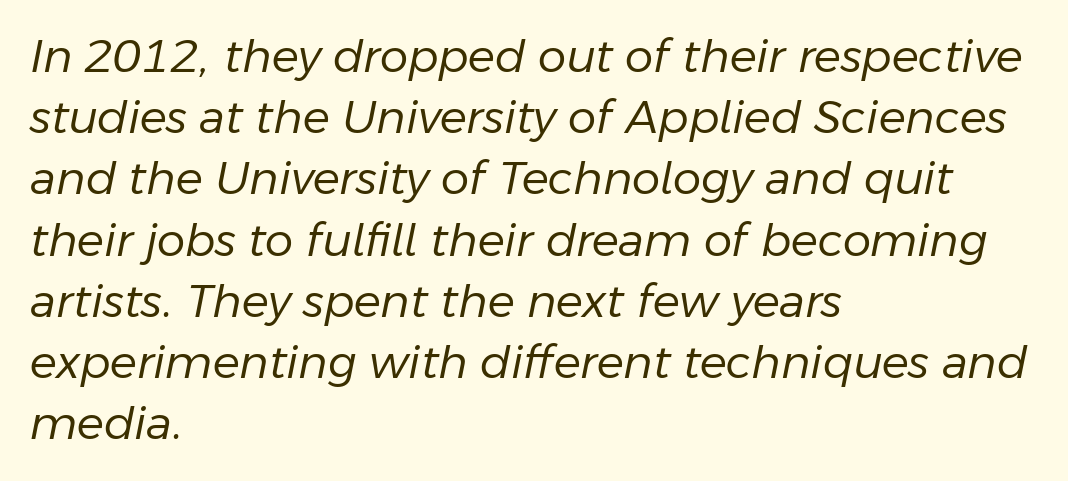
Q: Is the text bold? A: No.
Q: Is the text italic (slanted)? A: Yes, it leans right by about 11 degrees.
Q: Is the text underlined? A: No.
Q: How is the paragraph aligned? A: Left-aligned.
Q: Is the spacing between letters normal or unusually wide? A: Normal.
Q: Is the spacing between lines tight, normal or loose? A: Normal.
Q: Width (condensed, normal, or wide)? A: Normal.
Q: Stroke contrast? A: Low.
Q: x-height? A: Medium.
Q: Monospaced? A: No.
